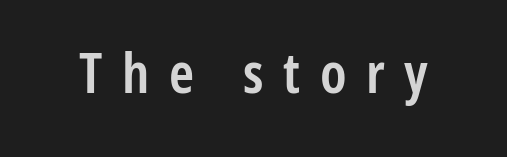
A typesetter would label this face a sans. Lines of text with bare space underneath. The sample has been set in demibold, a notch under bold. Here the designer chose a conventional face with non-uniform glyph widths.
